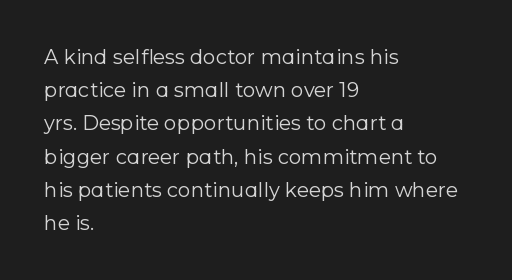
{"italic": "no", "bold": "no", "underline": "no", "align": "left", "line_spacing": "normal", "line_spacing_ratio": 1.66, "letter_spacing": "normal", "letter_spacing_em": 0.0, "glyph_px": 20}
